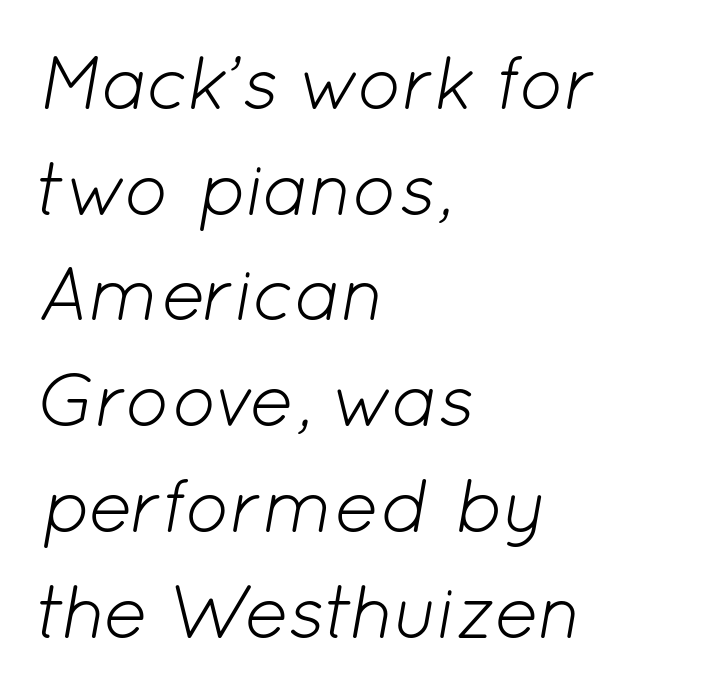
Q: Is the text bold? A: No.
Q: Is the text italic (slanted)? A: Yes, it leans right by about 12 degrees.
Q: Is the text underlined? A: No.
Q: How is the paragraph aligned? A: Left-aligned.
Q: Is the spacing between letters normal or unusually wide? A: Normal.
Q: Is the spacing between lines tight, normal or loose? A: Normal.
Q: Width (condensed, normal, or wide)? A: Normal.
Q: Stroke contrast? A: Low.
Q: x-height? A: Medium.
Q: Monospaced? A: No.
